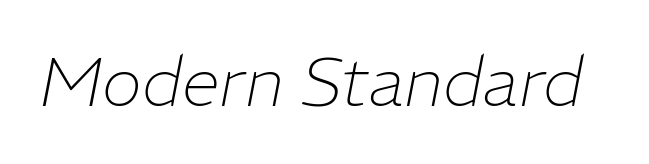
Q: Is the text bold? A: No.
Q: Is the text italic (slanted)? A: Yes, it leans right by about 11 degrees.
Q: Is the text underlined? A: No.
Q: Is the spacing between letters normal or unusually wide? A: Normal.
Q: Width (condensed, normal, or wide)? A: Normal.
Q: Stroke contrast? A: Low.
Q: x-height? A: Medium.
Q: Monospaced? A: No.
